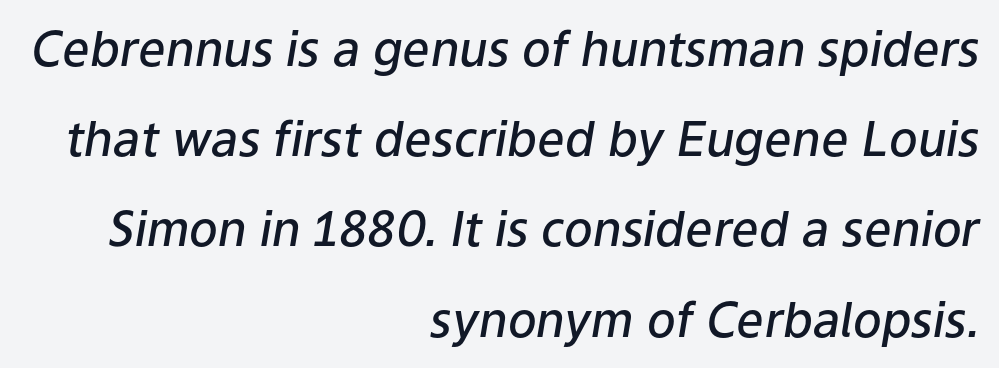
The image shows 48 px semibold type, italic (leaning right); set right-aligned, line spacing 1.88x, normal letter spacing, not underlined; low stroke contrast and a medium x-height.
